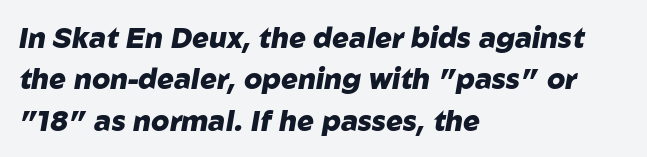
The image shows 28 px heavy type, italic (leaning right); set left-aligned, normal line spacing (1.48x), normal letter spacing, not underlined; low stroke contrast and a medium x-height.
